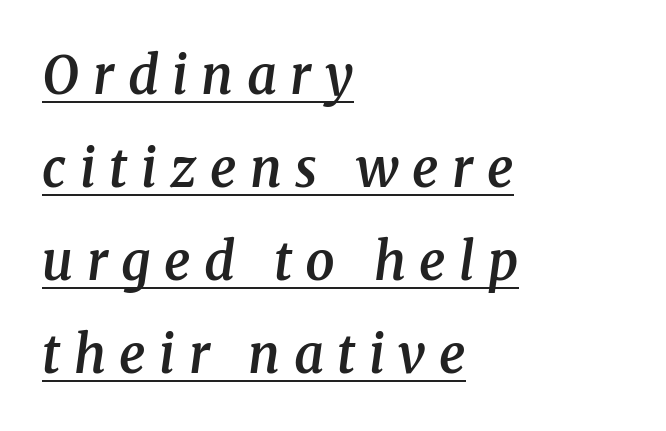
Q: Is the text bold? A: Semi-bold.
Q: Is the text italic (slanted)? A: Yes, it leans right by about 8 degrees.
Q: Is the typeface a serif or a sans-serif typeface? A: Serif.
Q: Is the text underlined? A: Yes.
Q: How is the paragraph aligned? A: Left-aligned.
Q: Is the spacing between letters normal or unusually wide? A: Unusually wide.
Q: Width (condensed, normal, or wide)? A: Normal.
Q: Stroke contrast? A: Medium.
Q: x-height? A: Medium.
Q: Monospaced? A: No.
